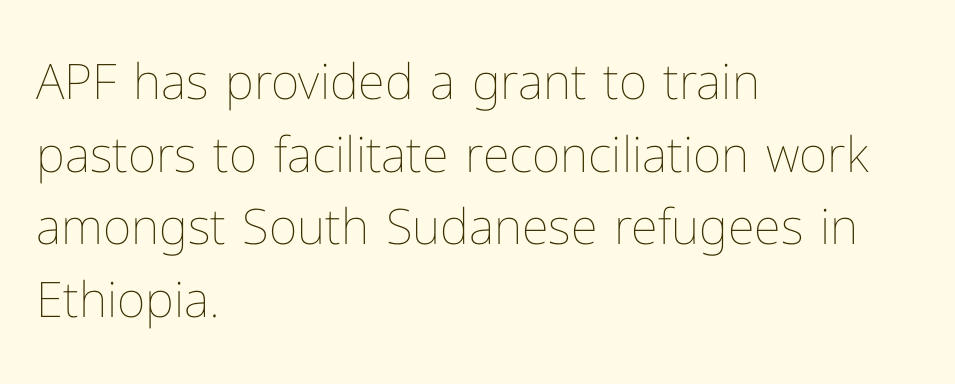
{"italic": "no", "bold": "no", "weight": "thin", "width": "normal", "stroke_contrast": "low", "x_height": "medium", "monospaced": "no", "underline": "no", "align": "left", "line_spacing": "normal", "line_spacing_ratio": 1.48, "letter_spacing": "normal", "letter_spacing_em": 0.0, "glyph_px": 49}
